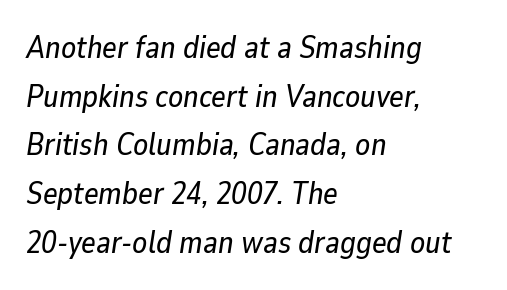
Q: Is the text italic (slanted)? A: Yes, it leans right by about 9 degrees.
Q: Is the text underlined? A: No.
Q: How is the paragraph aligned? A: Left-aligned.
Q: Is the spacing between letters normal or unusually wide? A: Normal.
Q: Is the spacing between lines tight, normal or loose? A: Normal.
Q: Width (condensed, normal, or wide)? A: Normal.
Q: Stroke contrast? A: Low.
Q: x-height? A: Medium.
Q: Monospaced? A: No.
